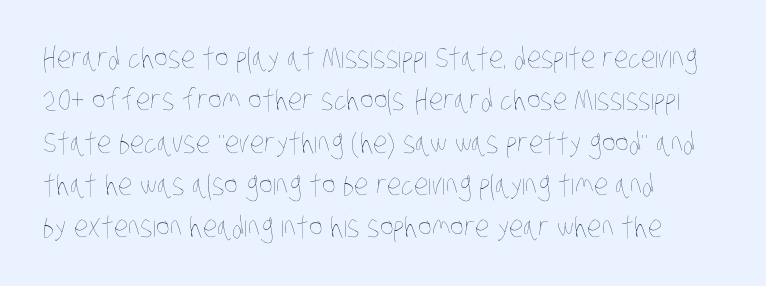
The image shows 29 px thin, condensed type; set left-aligned, normal line spacing (1.46x), normal letter spacing, not underlined; low stroke contrast and a large x-height.
